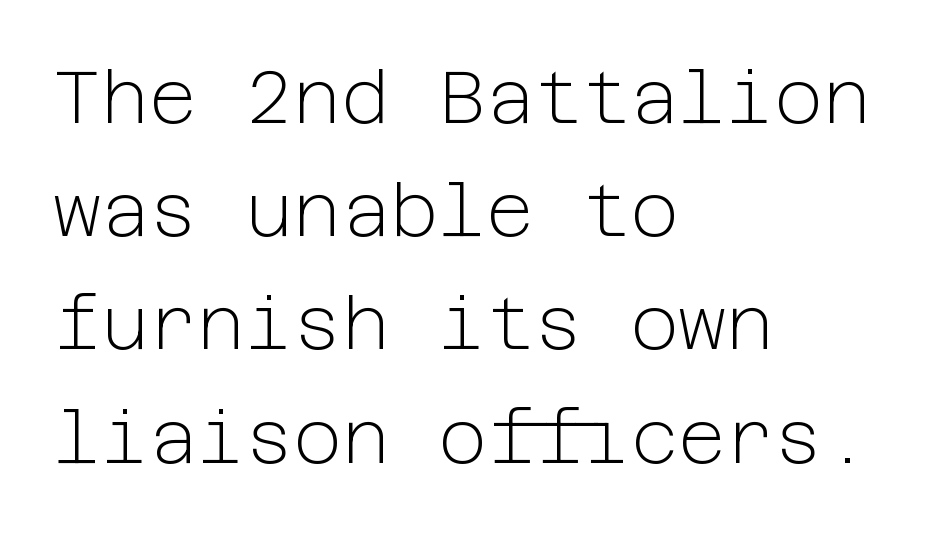
{"serif": "no", "italic": "no", "bold": "no", "weight": "light", "width": "normal", "stroke_contrast": "low", "x_height": "medium", "underline": "no", "align": "left", "line_spacing": "normal", "line_spacing_ratio": 1.53, "letter_spacing": "normal", "letter_spacing_em": 0.0, "glyph_px": 74}
